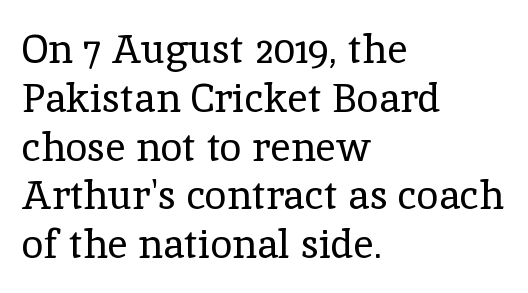
{"serif": "yes", "italic": "no", "bold": "no", "weight": "regular", "width": "normal", "x_height": "medium", "monospaced": "no", "underline": "no", "align": "left", "line_spacing_ratio": 1.22, "letter_spacing": "normal", "letter_spacing_em": 0.0, "glyph_px": 40}
